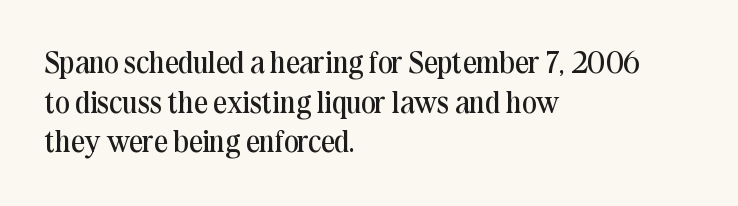
A typesetter would call this zero additional tracking. The passage shown is typeset with a serif family. No italicization has been applied; the sample stays upright. This rendering features lettering with no underline.
